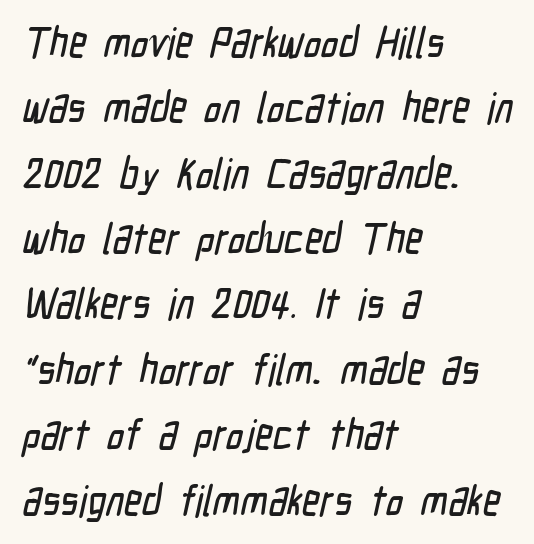
The image shows 43 px condensed sans-serif type; set left-aligned, normal line spacing (1.52x), normal letter spacing, not underlined; low stroke contrast and a medium x-height.
